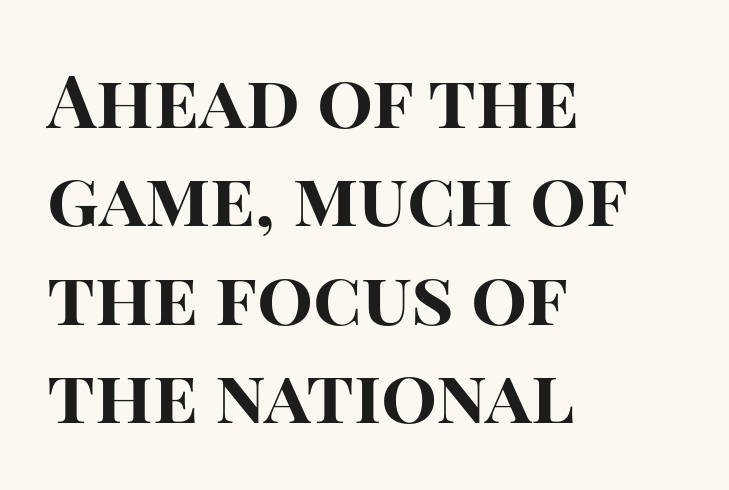
The image shows 74 px bold sans-serif type, upright; set left-aligned, normal line spacing (1.33x), normal letter spacing, not underlined; high stroke contrast and a large x-height.
